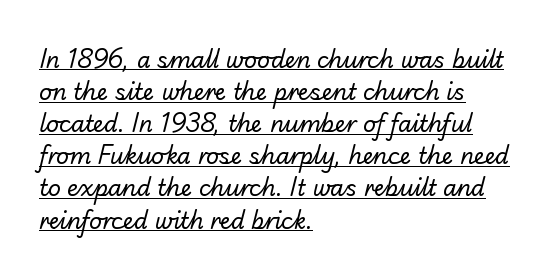
What decoration does the sample have? An underline. The rag falls on the right side of this text block. Regular leading. Short note: letters normally spaced. The face looks like a standard text weight, possibly lighter.
